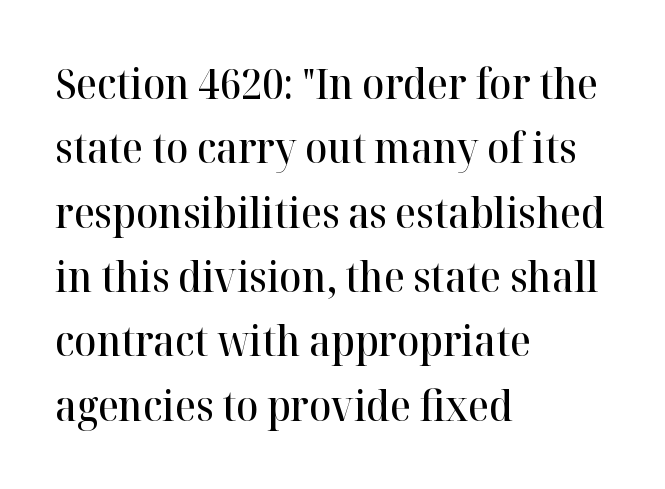
Q: Is the text bold? A: Semi-bold.
Q: Is the text italic (slanted)? A: No, it is upright.
Q: Is the typeface a serif or a sans-serif typeface? A: Serif.
Q: Is the text underlined? A: No.
Q: How is the paragraph aligned? A: Left-aligned.
Q: Is the spacing between letters normal or unusually wide? A: Normal.
Q: Is the spacing between lines tight, normal or loose? A: Normal.
Q: Width (condensed, normal, or wide)? A: Normal.
Q: Stroke contrast? A: High.
Q: x-height? A: Medium.
Q: Monospaced? A: No.
